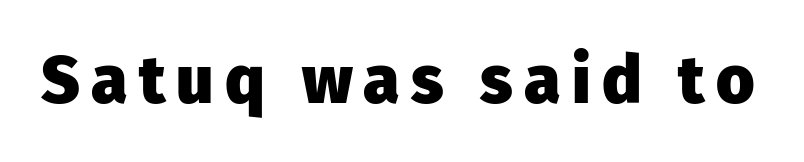
{"serif": "no", "italic": "no", "bold": "yes", "weight": "heavy", "width": "normal", "stroke_contrast": "low", "x_height": "medium", "monospaced": "no", "underline": "no", "glyph_px": 66}
